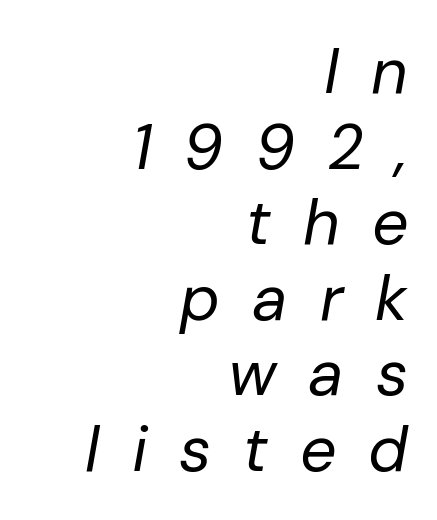
Q: Is the text bold? A: No.
Q: Is the text italic (slanted)? A: Yes, it leans right by about 10 degrees.
Q: Is the text underlined? A: No.
Q: How is the paragraph aligned? A: Right-aligned.
Q: Is the spacing between letters normal or unusually wide? A: Unusually wide.
Q: Width (condensed, normal, or wide)? A: Normal.
Q: Stroke contrast? A: Low.
Q: x-height? A: Medium.
Q: Monospaced? A: No.
